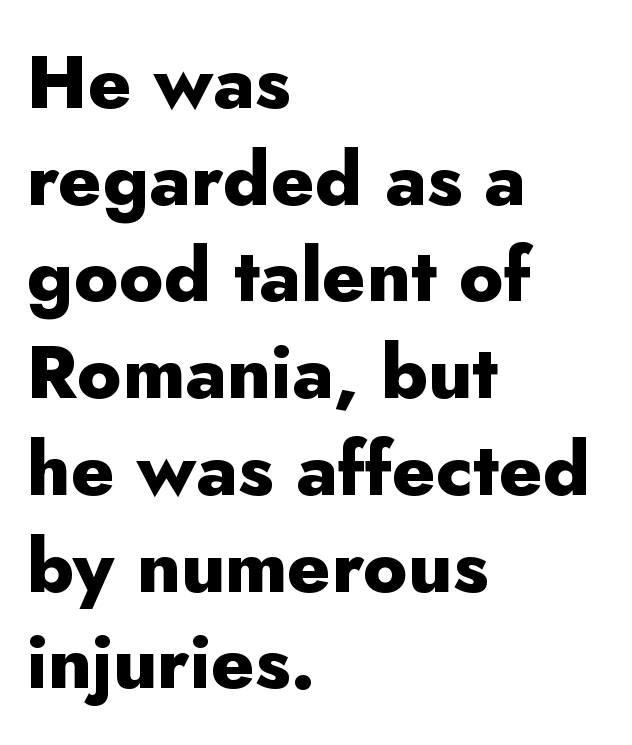
A typesetter would call this zero additional tracking. Has an underline been added? It has not. The type family on display is of the sans-serif kind. Every row of glyphs begins at an identical x-position on the left.
